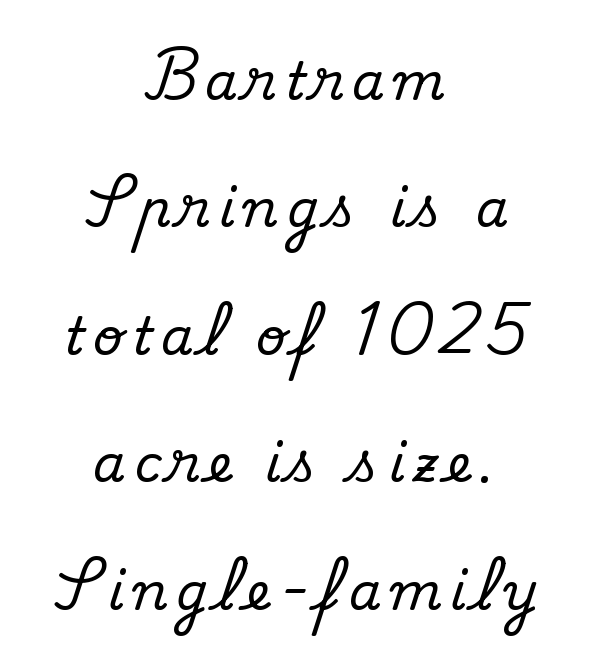
Do the characters align in a grid? No, the font is proportional. Which margin do the lines hug? Neither — every line sits in the middle. Vertical spacing — loose. The passage shown is typeset with a serif family.
